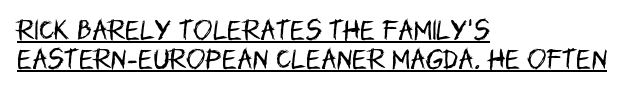
Q: Is the text bold? A: No.
Q: Is the text italic (slanted)? A: No, it is upright.
Q: Is the text underlined? A: Yes.
Q: How is the paragraph aligned? A: Left-aligned.
Q: Is the spacing between letters normal or unusually wide? A: Normal.
Q: Is the spacing between lines tight, normal or loose? A: Normal.
